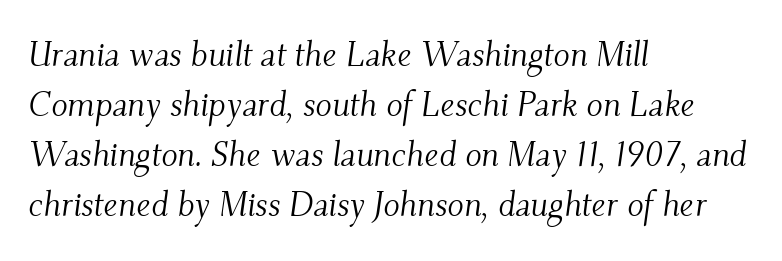
{"serif": "yes", "italic": "yes", "lean": "right", "slant_degrees": 9, "bold": "no", "weight": "light", "width": "normal", "stroke_contrast": "medium", "x_height": "small", "monospaced": "no", "underline": "no", "align": "left", "line_spacing": "normal", "line_spacing_ratio": 1.47, "letter_spacing": "normal", "letter_spacing_em": 0.0, "glyph_px": 34}
